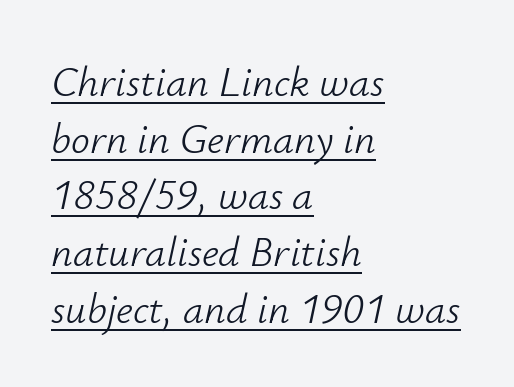
The image shows 42 px light type, italic (leaning right); set left-aligned, normal line spacing (1.35x), normal letter spacing, underlined; low stroke contrast and a small x-height.
